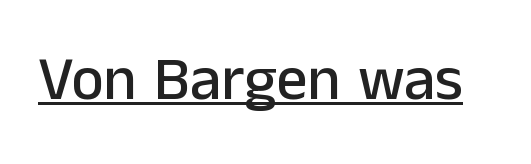
Q: Is the text italic (slanted)? A: No, it is upright.
Q: Is the typeface a serif or a sans-serif typeface? A: Sans-serif.
Q: Is the text underlined? A: Yes.
Q: Is the spacing between letters normal or unusually wide? A: Normal.
Q: Width (condensed, normal, or wide)? A: Normal.
Q: Stroke contrast? A: Low.
Q: x-height? A: Medium.
Q: Monospaced? A: No.
